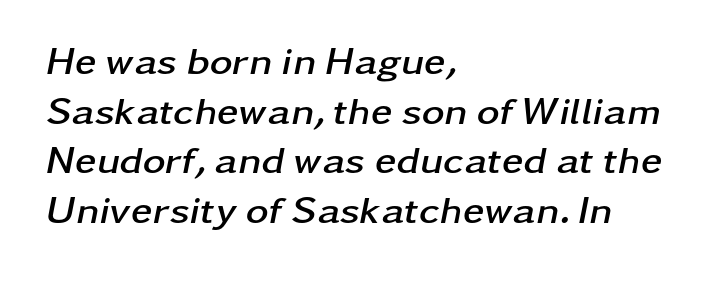
{"italic": "yes", "lean": "right", "slant_degrees": 11, "bold": "yes", "weight": "semibold", "width": "wide", "stroke_contrast": "low", "x_height": "medium", "monospaced": "no", "underline": "no", "align": "left", "line_spacing": "normal", "line_spacing_ratio": 1.27, "letter_spacing": "normal", "letter_spacing_em": 0.0, "glyph_px": 39}
